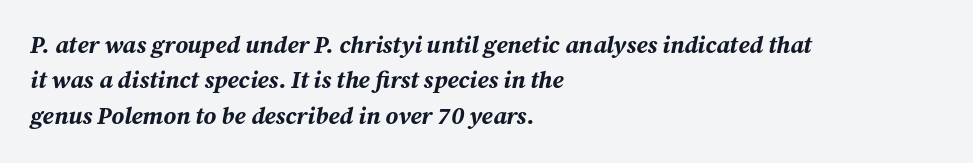
Q: Is the text bold? A: Yes.
Q: Is the text italic (slanted)? A: Yes, it leans right by about 12 degrees.
Q: Is the text underlined? A: No.
Q: How is the paragraph aligned? A: Left-aligned.
Q: Is the spacing between letters normal or unusually wide? A: Normal.
Q: Is the spacing between lines tight, normal or loose? A: Normal.
